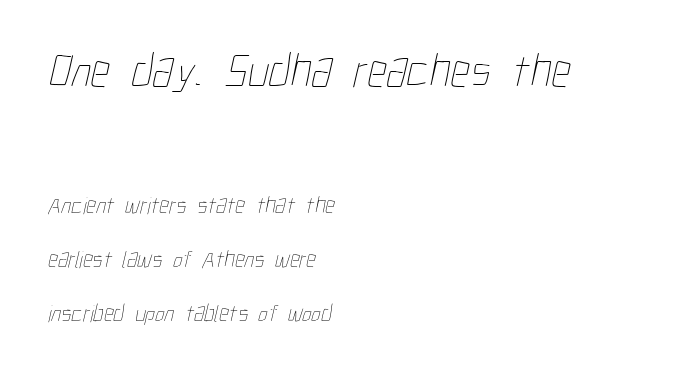
Q: Is the text bold? A: No.
Q: Is the text underlined? A: No.
Q: How is the paragraph aligned? A: Left-aligned.
Q: Is the spacing between letters normal or unusually wide? A: Normal.
Q: Is the spacing between lines tight, normal or loose? A: Loose.
Q: Which block of text is set in a larger size, the first (top) or the second (bottom)? A: The first (top) one.
Q: Width (condensed, normal, or wide)? A: Condensed.
Q: Stroke contrast? A: Low.
Q: x-height? A: Medium.
Q: Monospaced? A: No.
